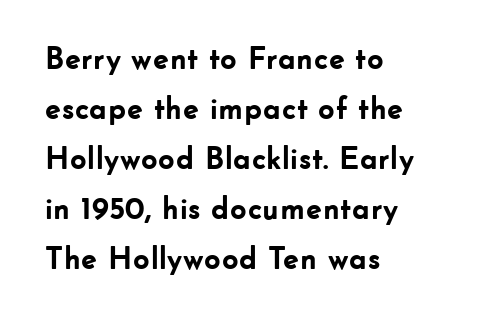
{"serif": "no", "italic": "no", "bold": "yes", "weight": "semibold", "width": "normal", "stroke_contrast": "low", "x_height": "small", "monospaced": "no", "underline": "no", "align": "left", "line_spacing": "normal", "line_spacing_ratio": 1.56, "letter_spacing": "normal", "letter_spacing_em": 0.0, "glyph_px": 32}
